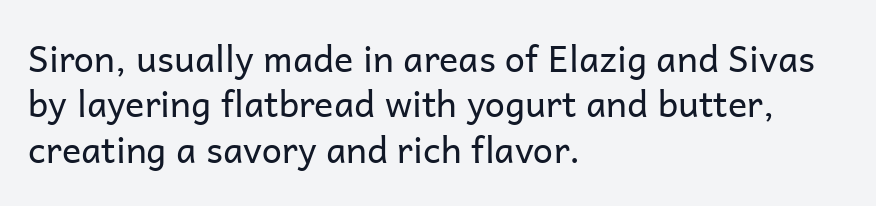
Q: Is the text bold? A: No.
Q: Is the text italic (slanted)? A: No, it is upright.
Q: Is the typeface a serif or a sans-serif typeface? A: Sans-serif.
Q: Is the text underlined? A: No.
Q: How is the paragraph aligned? A: Left-aligned.
Q: Is the spacing between letters normal or unusually wide? A: Normal.
Q: Is the spacing between lines tight, normal or loose? A: Normal.
Q: Width (condensed, normal, or wide)? A: Normal.
Q: Stroke contrast? A: Low.
Q: x-height? A: Medium.
Q: Monospaced? A: No.
